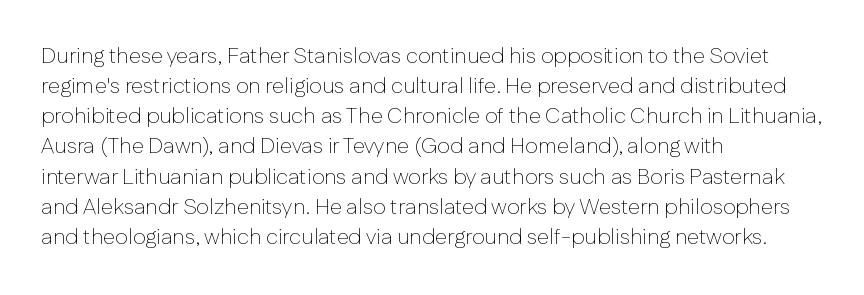
Q: Is the text bold? A: No.
Q: Is the text italic (slanted)? A: No, it is upright.
Q: Is the text underlined? A: No.
Q: How is the paragraph aligned? A: Left-aligned.
Q: Is the spacing between letters normal or unusually wide? A: Normal.
Q: Is the spacing between lines tight, normal or loose? A: Normal.
